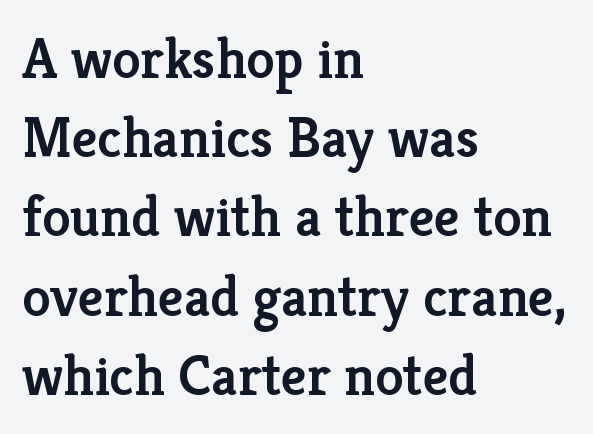
Honestly, the letter spacing is just normal — you wouldn't notice it. Reading down the block, your eye returns to a fixed left position each line. You could not count columns in this text — the font is proportionally spaced. Beneath every word, the page is bare.
